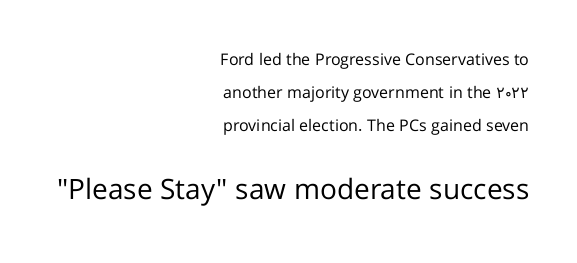
The rag falls on the left side of this text block. Note the varied advance widths — an 'i' is clearly narrower than an 'm'. Unbolded letterforms with no extra heft. The axis of the letterforms is exactly vertical. The rendering keeps characters at their native spacing. The emphasis by scale lands on block number two, below.
